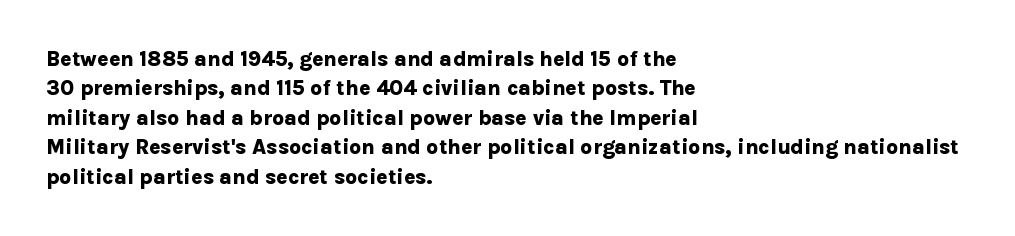
Posture: upright roman. Underlining? Definitely not there. Each line starts at the same left margin while the right side varies. Stroke thickness is high; the sample reads as a true bold. The block of text has a typical density, with ordinary space between rows.
